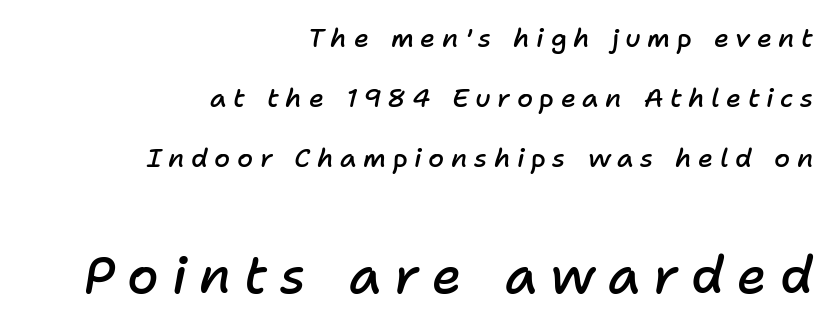
Type size steps up from the first block to the second. You could fit nearly another row in the gap between these rows. The lines are quadded right. Every character sits at an angle, as italics do.
